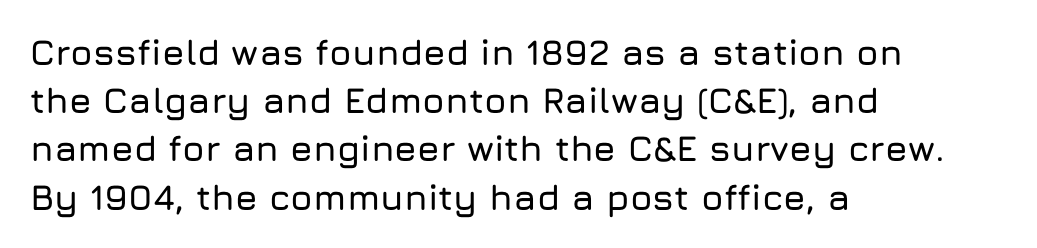
Q: Is the text italic (slanted)? A: No, it is upright.
Q: Is the typeface a serif or a sans-serif typeface? A: Sans-serif.
Q: Is the text underlined? A: No.
Q: How is the paragraph aligned? A: Left-aligned.
Q: Is the spacing between letters normal or unusually wide? A: Normal.
Q: Is the spacing between lines tight, normal or loose? A: Normal.
Q: Width (condensed, normal, or wide)? A: Normal.
Q: Stroke contrast? A: Low.
Q: x-height? A: Medium.
Q: Monospaced? A: No.
